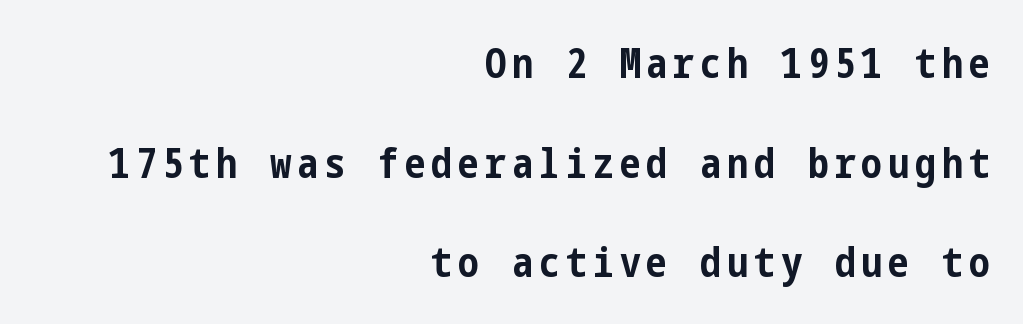
{"serif": "no", "italic": "no", "bold": "yes", "weight": "bold", "width": "condensed", "stroke_contrast": "low", "x_height": "medium", "underline": "no", "align": "right", "line_spacing": "loose", "line_spacing_ratio": 2.37, "glyph_px": 42}
